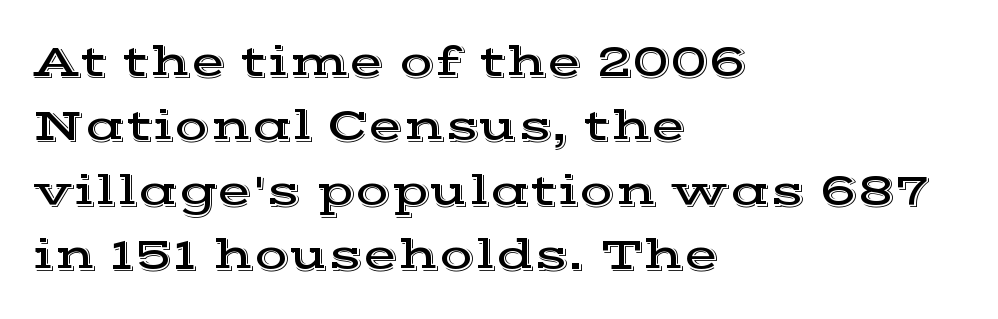
One glance says typical: line gaps are just what's usual. Nobody touched the tracking dial on this one. Every row of glyphs begins at an identical x-position on the left. Glance below the letters and you will spot only blank space. Ordinary non-slanted type is in use. Varying glyph widths throughout — classic text-font behaviour.
